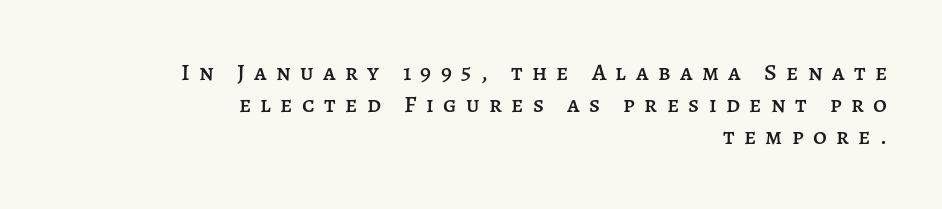
The image shows 24 px text type, upright; set right-aligned, normal line spacing (1.34x), unusually wide letter spacing (+0.39 em), not underlined.
